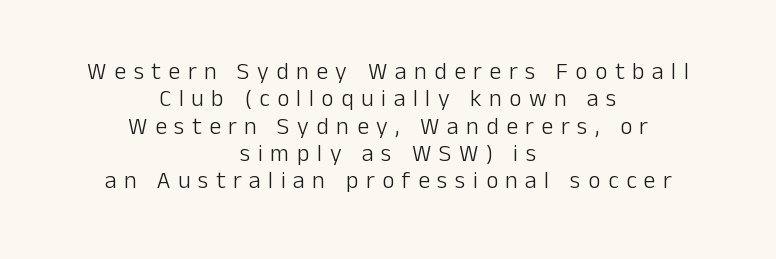
Nobody drew a line under any word here. You can tell it's not italic because the verticals are truly vertical. The lines are quadded center. Rows of type sit shoulder to shoulder in the vertical direction.
